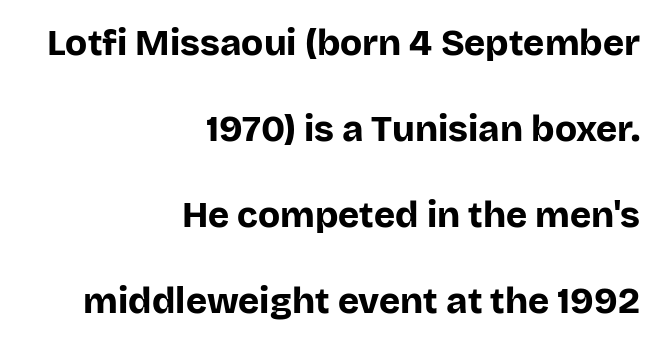
The image shows 36 px bold sans-serif type, upright; set right-aligned, loose line spacing (2.39x), normal letter spacing, not underlined; low stroke contrast and a large x-height.
